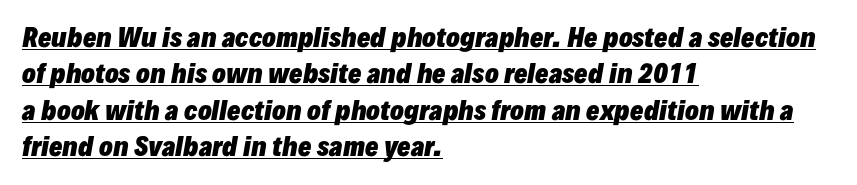
The image shows 25 px bold type, italic (leaning right); set left-aligned, normal line spacing (1.46x), normal letter spacing, underlined.
